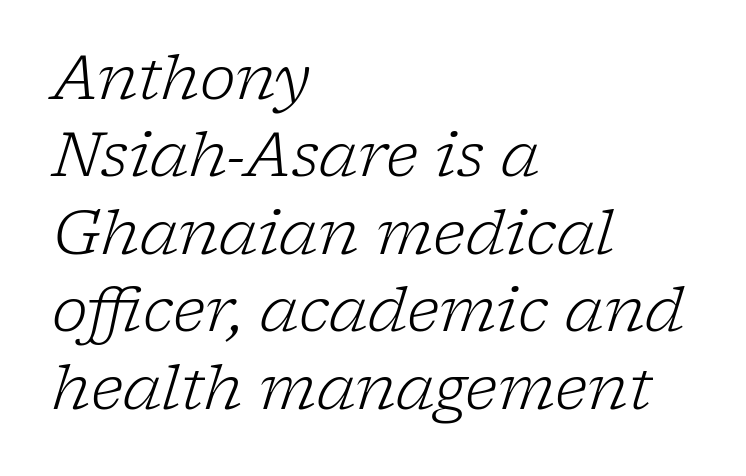
Q: Is the text bold? A: No.
Q: Is the text italic (slanted)? A: Yes, it leans right by about 17 degrees.
Q: Is the typeface a serif or a sans-serif typeface? A: Serif.
Q: Is the text underlined? A: No.
Q: How is the paragraph aligned? A: Left-aligned.
Q: Is the spacing between letters normal or unusually wide? A: Normal.
Q: Is the spacing between lines tight, normal or loose? A: Normal.
Q: Width (condensed, normal, or wide)? A: Normal.
Q: Stroke contrast? A: Low.
Q: x-height? A: Medium.
Q: Monospaced? A: No.
